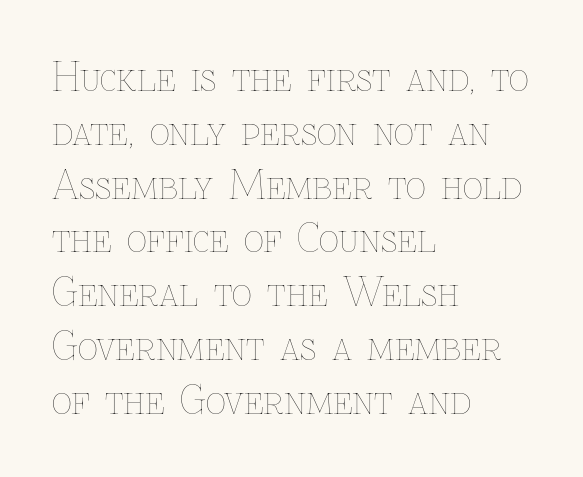
Q: Is the text bold? A: No.
Q: Is the text italic (slanted)? A: No, it is upright.
Q: Is the text underlined? A: No.
Q: How is the paragraph aligned? A: Left-aligned.
Q: Is the spacing between letters normal or unusually wide? A: Normal.
Q: Is the spacing between lines tight, normal or loose? A: Normal.
Q: Width (condensed, normal, or wide)? A: Normal.
Q: Stroke contrast? A: Low.
Q: x-height? A: Medium.
Q: Monospaced? A: No.
